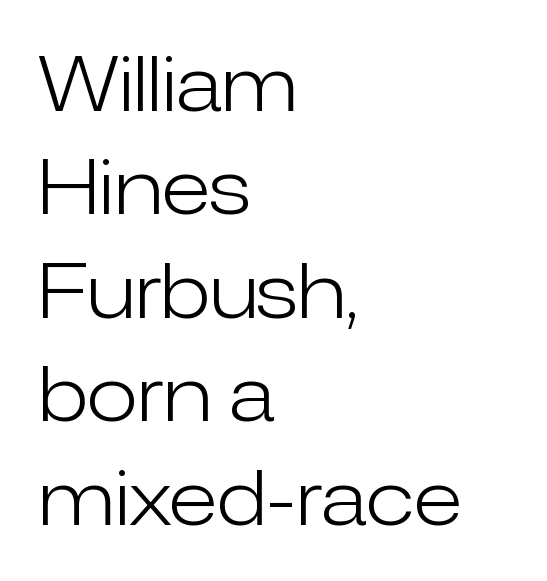
Each line starts at the same left margin while the right side varies. Letters rest on an invisible, unmarked baseline. Unlike italic type, these characters show no tilt at all. Nobody touched the tracking dial on this one. Varying glyph widths throughout — classic text-font behaviour.
